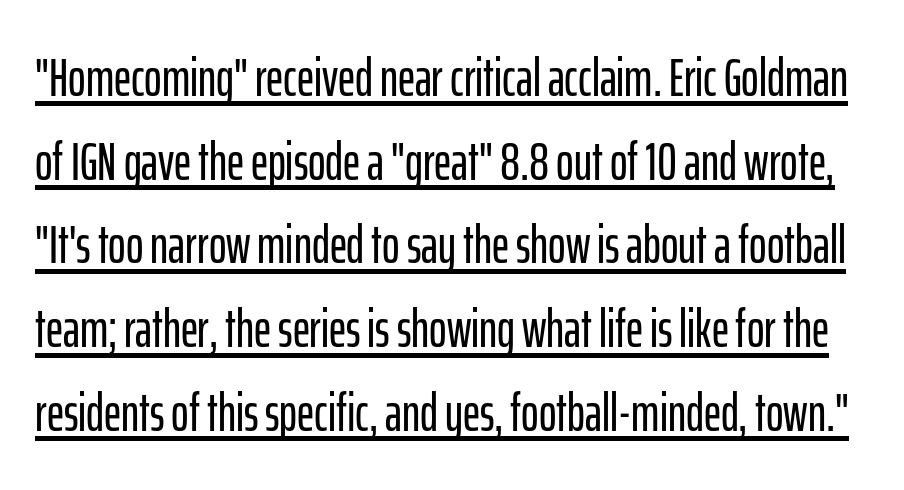
Quick note: interline space is typical. Is this a fixed-width face? No — the glyphs have proportional, varying widths. Quick note: not italic, upright. Is there an underline? Yes — a line sits under the letters. Letterform terminals end flat and unadorned throughout the passage.
